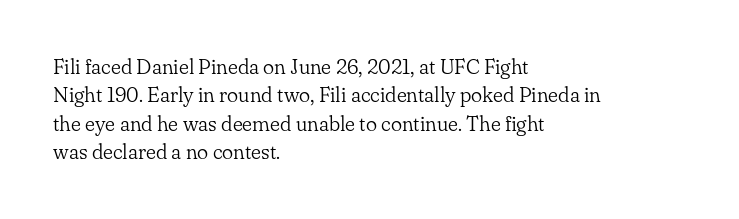
{"italic": "no", "bold": "no", "underline": "no", "align": "left", "line_spacing": "normal", "line_spacing_ratio": 1.35, "letter_spacing": "normal", "letter_spacing_em": 0.0, "glyph_px": 21}
